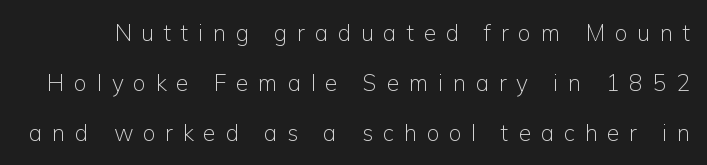
Vertical strokes here are truly vertical. Is there much room between lines? Yes — plenty of vertical air separates them. Caption: face not bold, strokes unweighted. Here the glyphs are tracked loosely, breaking word shapes into spaced letters. A clean baseline with only descenders dipping below it.
